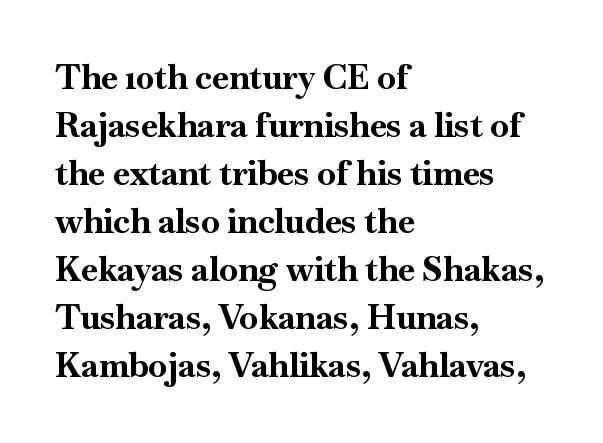
Q: Is the text bold? A: Yes.
Q: Is the text italic (slanted)? A: No, it is upright.
Q: Is the typeface a serif or a sans-serif typeface? A: Serif.
Q: Is the text underlined? A: No.
Q: How is the paragraph aligned? A: Left-aligned.
Q: Is the spacing between letters normal or unusually wide? A: Normal.
Q: Is the spacing between lines tight, normal or loose? A: Normal.
Q: Width (condensed, normal, or wide)? A: Normal.
Q: Stroke contrast? A: High.
Q: x-height? A: Small.
Q: Monospaced? A: No.
